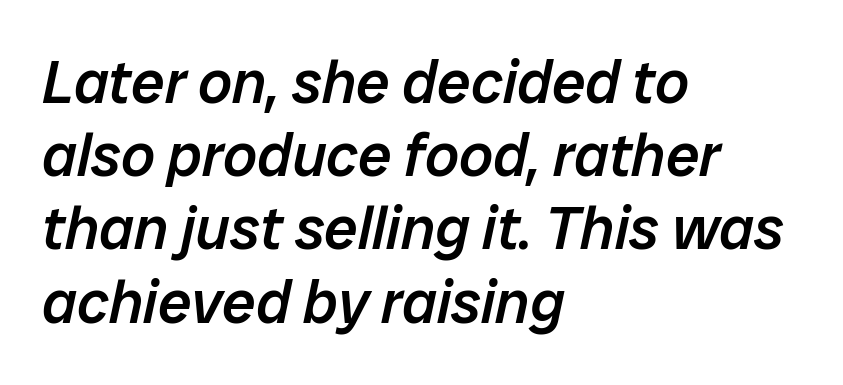
The passage shown is semibold, sitting just below true bold. Short and long lines alike share a common starting point at left. The letters sit at their default tracking, neither squeezed nor spread. When letters slant like this, we call the style italic. The specimen omits any rule beneath the text block's lines. Here the designer chose a conventional face with non-uniform glyph widths.
